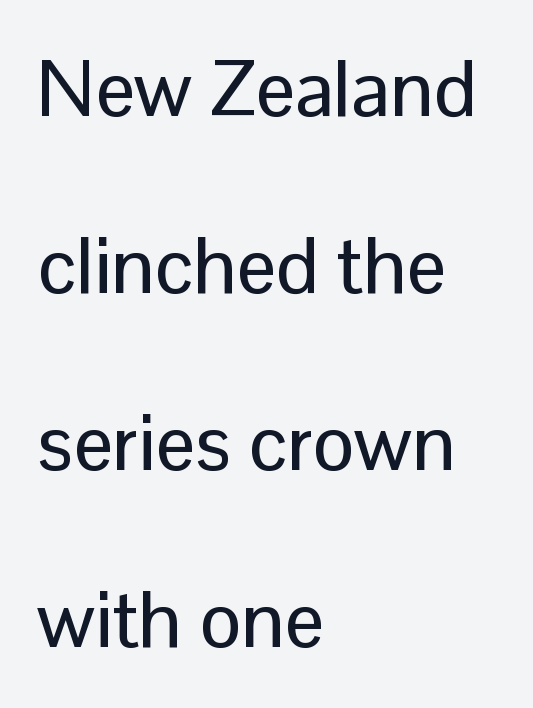
The font family rendered here belongs to the sans-serif group. Just letters on the line, the space beneath them empty. The vertical gap from one line to the next is large. Here the designer chose a conventional face with non-uniform glyph widths.
